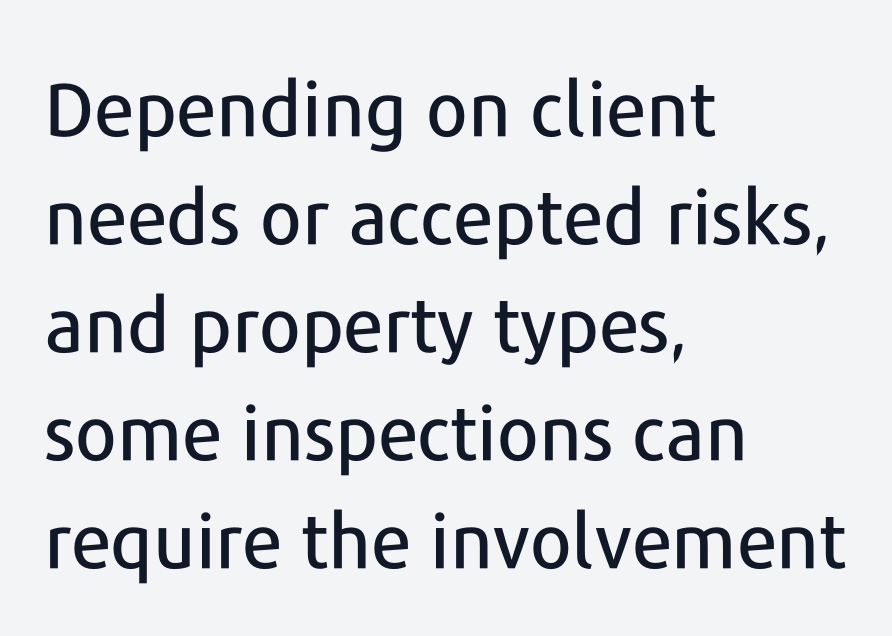
{"serif": "no", "italic": "no", "width": "normal", "stroke_contrast": "low", "x_height": "medium", "monospaced": "no", "underline": "no", "align": "left", "line_spacing": "normal", "line_spacing_ratio": 1.44, "letter_spacing": "normal", "letter_spacing_em": 0.0, "glyph_px": 75}
